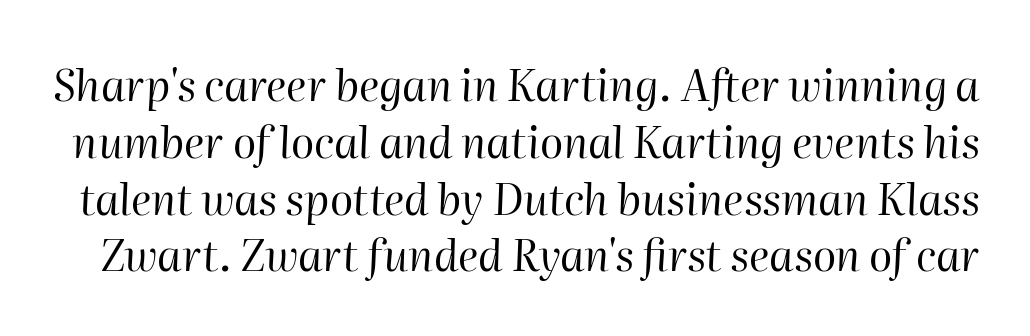
The rendering uses natural spacing where letterforms have individual widths. This sample uses plain, unmodified letter spacing. Rule under the text: the space is simply empty. The line-height multiplier appears to be the usual default.
